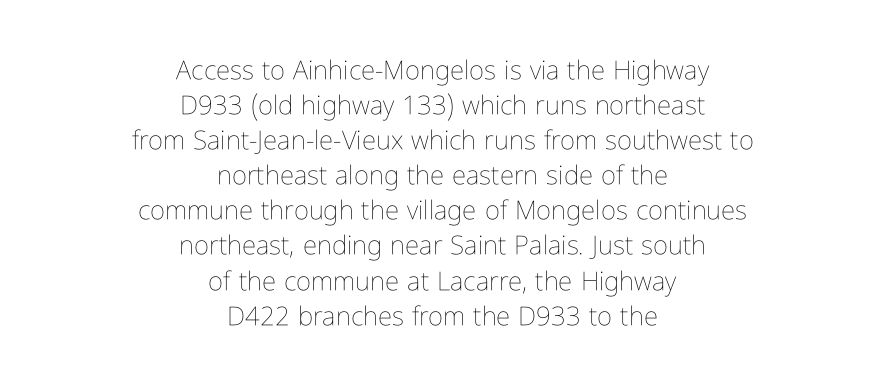
Compared with typical paragraphs, the rows here are spaced about the same. Type without underlining. No extra ink here — the face is not bold. Between one letter and the next there's only the usual sliver of space. This is the regular roman posture of the typeface. Alignment: centered.
